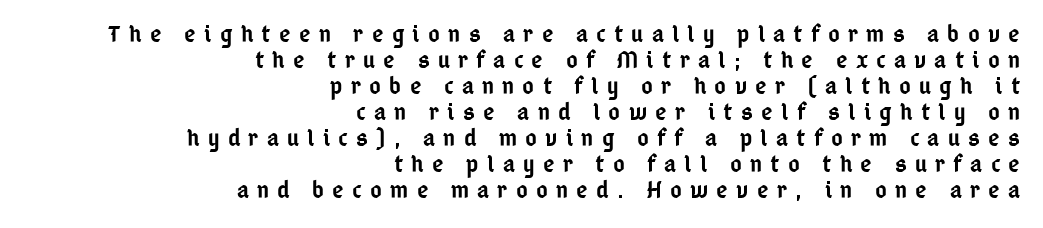
{"italic": "no", "bold": "semi", "underline": "no", "align": "right", "line_spacing": "tight", "line_spacing_ratio": 1.04, "letter_spacing": "wide", "letter_spacing_em": 0.33, "glyph_px": 25}
